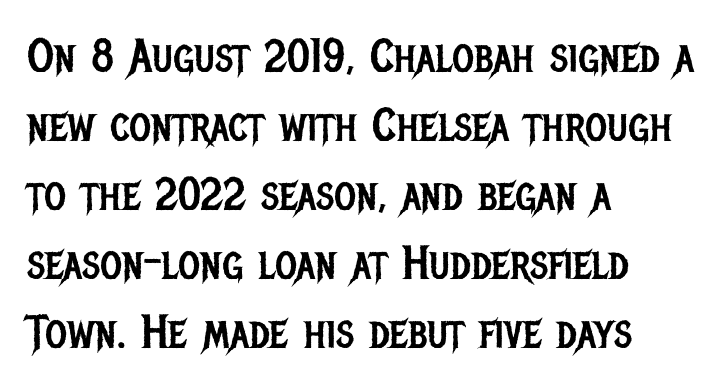
Underline: absent. Reading down the block, your eye returns to a fixed left position each line. Evenly set lines give the paragraph a standard silhouette. Standard letterfit; no display-style spreading of the glyphs.
